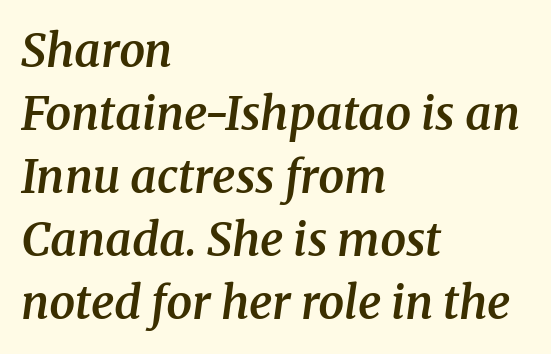
The image shows 46 px semibold serif type, italic (leaning right); set left-aligned, normal line spacing (1.37x), normal letter spacing, not underlined; medium stroke contrast and a medium x-height.
